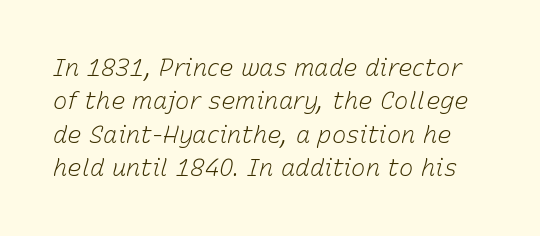
The image shows 24 px text type, italic (leaning right); set normal line spacing (1.39x), normal letter spacing, not underlined.
